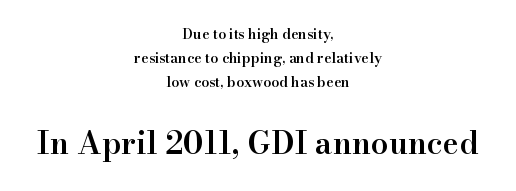
{"serif": "yes", "italic": "no", "bold": "semi", "weight": "semibold", "width": "normal", "stroke_contrast": "high", "x_height": "small", "monospaced": "no", "underline": "no", "align": "center", "line_spacing": "normal", "line_spacing_ratio": 1.7, "letter_spacing": "normal", "letter_spacing_em": 0.0, "larger_block": "second", "size_ratio": 2.21, "glyph_px": 31}
